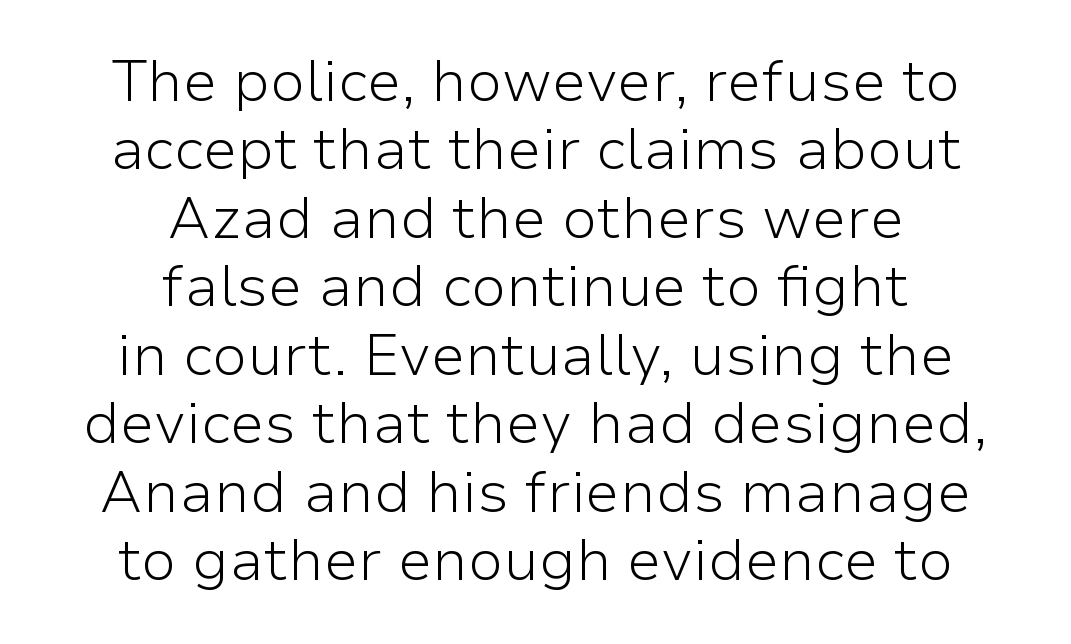
Does the type have serifs? No, each stem ends abruptly. Caption: standard tracking, unaltered. Upright lettering throughout. Type without underlining. Spacing verdict: proportional, widths tailored to each character.
